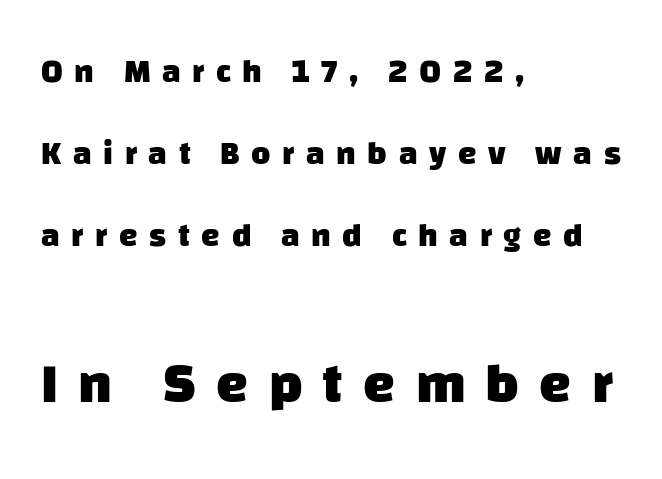
{"serif": "no", "bold": "yes", "weight": "heavy", "width": "normal", "stroke_contrast": "low", "x_height": "large", "monospaced": "no", "underline": "no", "align": "left", "line_spacing": "loose", "line_spacing_ratio": 2.48, "letter_spacing": "wide", "letter_spacing_em": 0.35, "larger_block": "second", "size_ratio": 1.73, "glyph_px": 57}
